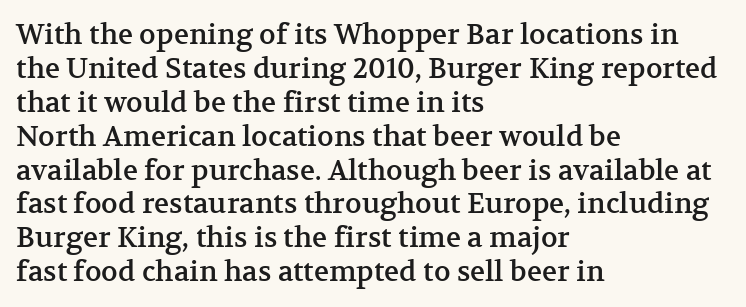
The image shows 28 px serif type, upright; set left-aligned, line spacing 1.21x, normal letter spacing, not underlined; medium stroke contrast and a medium x-height.
